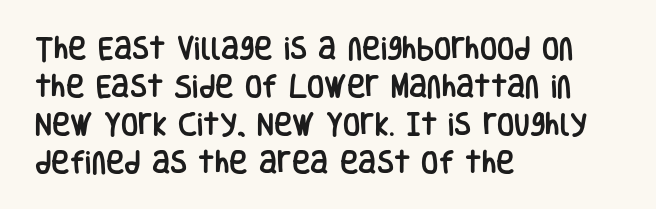
Plain, unruled lines of type. Each word holds together tightly as a unit, with standard inter-letter gaps. Every row of glyphs begins at an identical x-position on the left. Leading matches the norm, producing a regular column.
